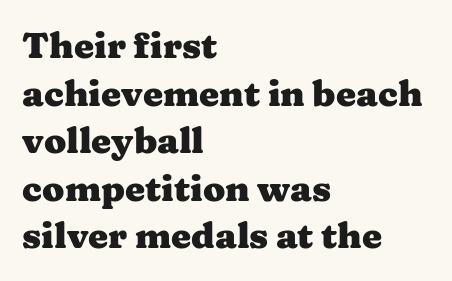
A typesetter would label this face a serif. The designer left line spacing at the default. Words float on clear page, feet unadorned. Short and long lines alike share a common starting point at left. Look at the tracking — it's just the regular setting, nothing added.
